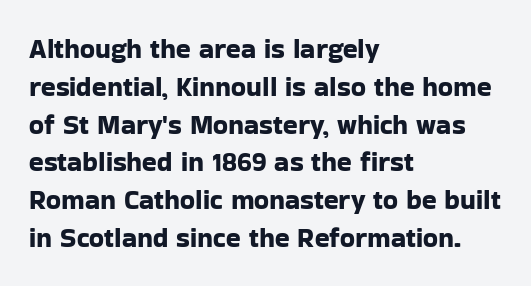
Q: Is the text italic (slanted)? A: No, it is upright.
Q: Is the text underlined? A: No.
Q: How is the paragraph aligned? A: Left-aligned.
Q: Is the spacing between letters normal or unusually wide? A: Normal.
Q: Is the spacing between lines tight, normal or loose? A: Normal.
